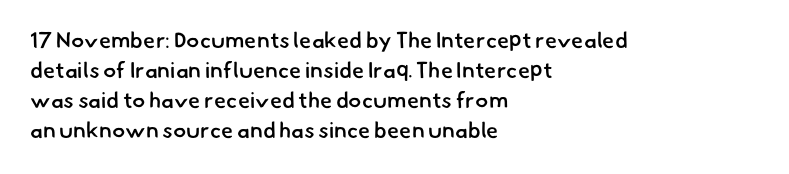
This sample uses plain, unmodified letter spacing. The gap between lines stays unmarked. Line starts are locked; line ends wander. Heft: intermediate — a semibold. Leading: standard.
